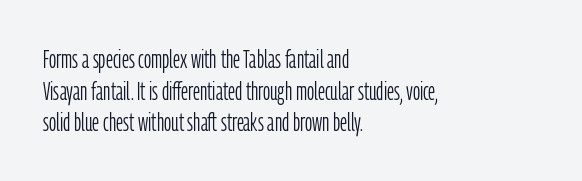
Q: Is the text bold? A: No.
Q: Is the text italic (slanted)? A: No, it is upright.
Q: Is the text underlined? A: No.
Q: How is the paragraph aligned? A: Left-aligned.
Q: Is the spacing between letters normal or unusually wide? A: Normal.
Q: Is the spacing between lines tight, normal or loose? A: Normal.
